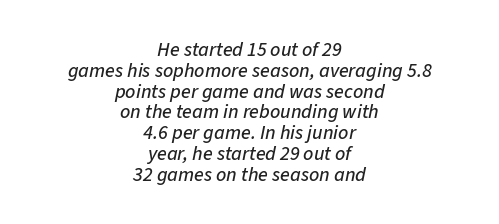
{"italic": "yes", "lean": "right", "slant_degrees": 11, "underline": "no", "align": "center", "line_spacing": "tight", "line_spacing_ratio": 1.04, "letter_spacing": "normal", "letter_spacing_em": 0.0, "glyph_px": 20}
